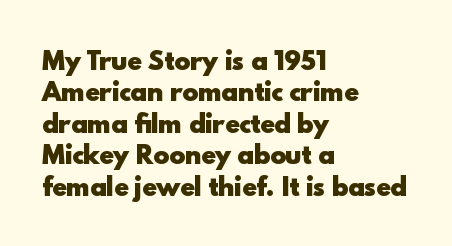
Q: Is the text bold? A: Yes.
Q: Is the text italic (slanted)? A: No, it is upright.
Q: Is the text underlined? A: No.
Q: How is the paragraph aligned? A: Left-aligned.
Q: Is the spacing between letters normal or unusually wide? A: Normal.
Q: Is the spacing between lines tight, normal or loose? A: Normal.
